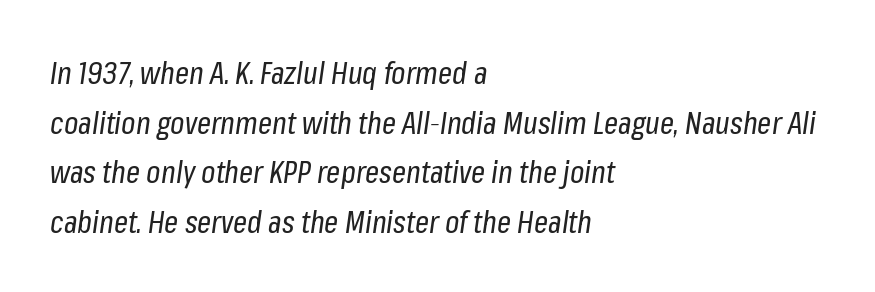
{"italic": "yes", "lean": "right", "slant_degrees": 8, "bold": "no", "weight": "regular", "width": "condensed", "stroke_contrast": "low", "x_height": "medium", "monospaced": "no", "underline": "no", "align": "left", "line_spacing": "normal", "line_spacing_ratio": 1.6, "letter_spacing": "normal", "letter_spacing_em": 0.0, "glyph_px": 31}
